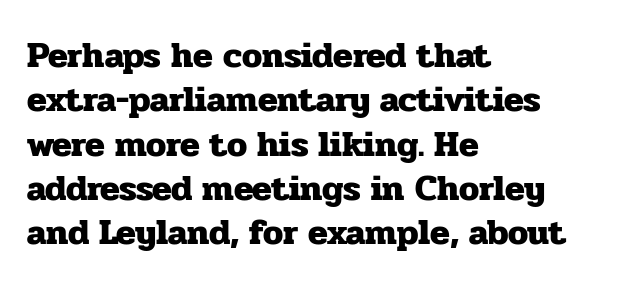
Q: Is the text bold? A: Yes.
Q: Is the text italic (slanted)? A: No, it is upright.
Q: Is the typeface a serif or a sans-serif typeface? A: Serif.
Q: Is the text underlined? A: No.
Q: How is the paragraph aligned? A: Left-aligned.
Q: Is the spacing between letters normal or unusually wide? A: Normal.
Q: Width (condensed, normal, or wide)? A: Normal.
Q: Stroke contrast? A: Low.
Q: x-height? A: Medium.
Q: Monospaced? A: No.
